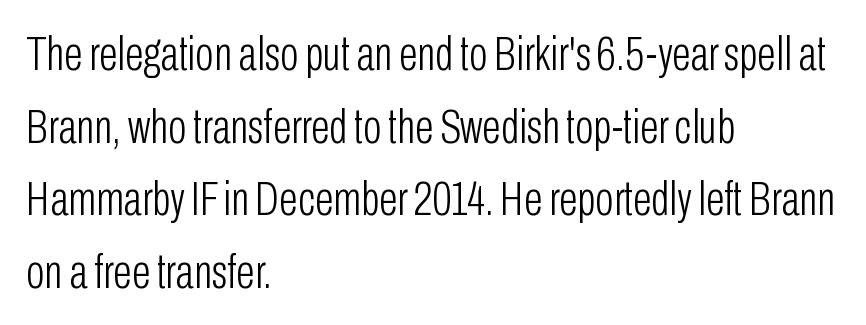
A typesetter would call this proportional, since set widths differ per character. Line spacing here is normal. Posture: upright roman. This rendering features lettering with no underline. Typographically, this falls in the sans-serif category. Typeset ragged right — the left edge is the straight one.
